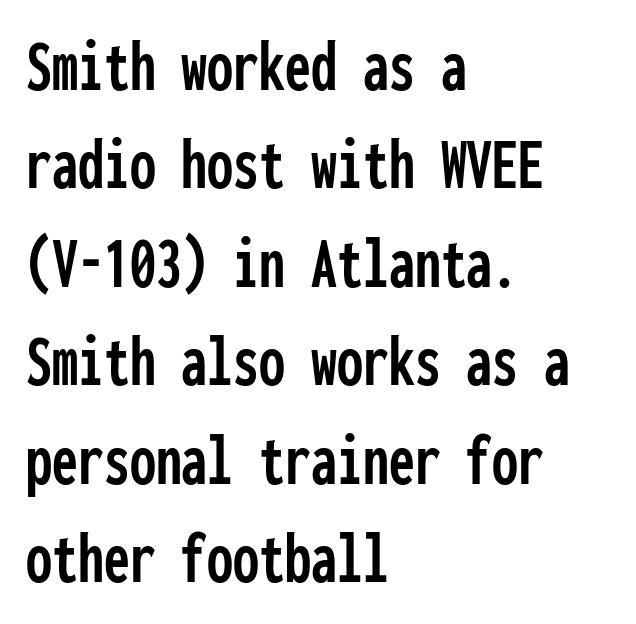
{"serif": "no", "italic": "no", "width": "condensed", "stroke_contrast": "low", "x_height": "medium", "monospaced": "yes", "underline": "no", "align": "left", "line_spacing": "normal", "line_spacing_ratio": 1.33, "letter_spacing": "normal", "letter_spacing_em": 0.0, "glyph_px": 74}
